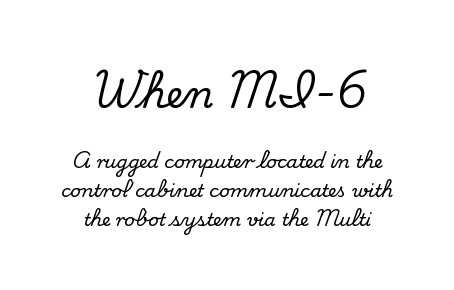
The image shows 37 px serif type; set centered, normal line spacing (1.59x), normal letter spacing, not underlined; the first (top) block is 2.06x larger; medium stroke contrast and a small x-height.
